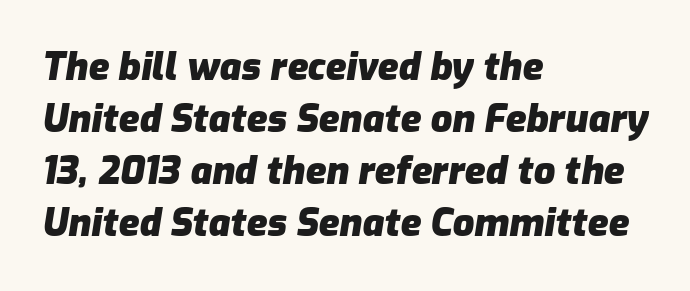
The image shows 38 px heavy type, italic (leaning right); set left-aligned, normal line spacing (1.37x), normal letter spacing, not underlined; low stroke contrast and a medium x-height.
